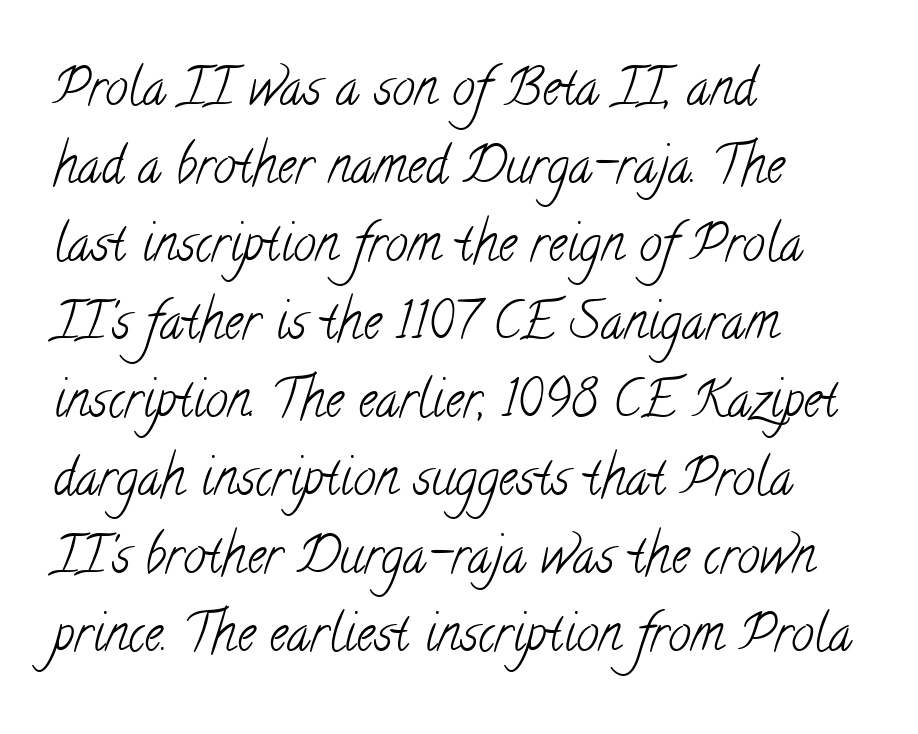
The image shows 51 px light, condensed type; set left-aligned, normal line spacing (1.53x), normal letter spacing, not underlined; low stroke contrast and a small x-height.
